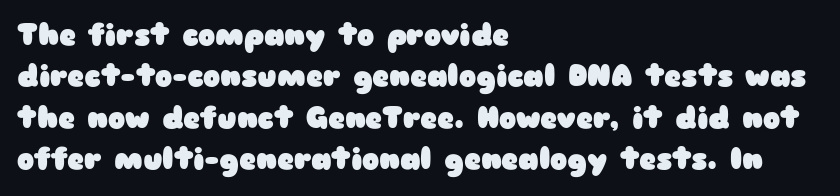
Honestly, there is no underline to notice here at all. These lines sit exactly where default settings would place them. The sample has been set heavy, in full bold. This sample uses plain, unmodified letter spacing.
